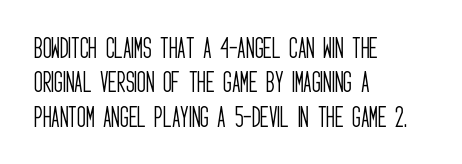
The image shows 24 px text type, upright; set left-aligned, normal line spacing (1.43x), normal letter spacing, not underlined.
